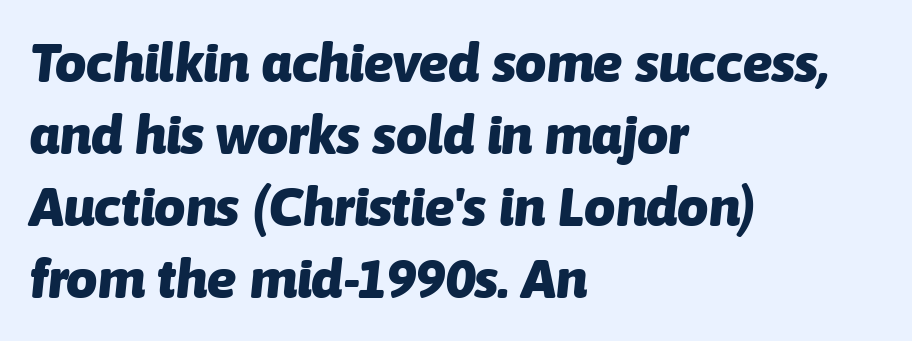
{"italic": "yes", "lean": "right", "slant_degrees": 6, "bold": "yes", "weight": "heavy", "width": "normal", "stroke_contrast": "low", "x_height": "medium", "monospaced": "no", "underline": "no", "align": "left", "line_spacing": "normal", "line_spacing_ratio": 1.31, "letter_spacing": "normal", "letter_spacing_em": 0.0, "glyph_px": 55}
